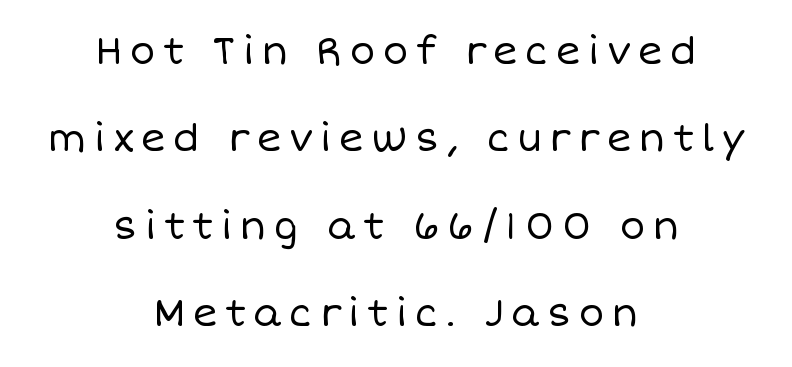
The image shows 38 px regular-weight type, upright; set centered, loose line spacing (2.3x), not underlined; low stroke contrast and a large x-height.
